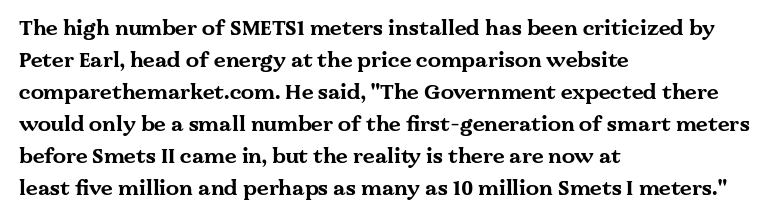
{"italic": "no", "bold": "yes", "underline": "no", "align": "left", "line_spacing": "normal", "line_spacing_ratio": 1.52, "letter_spacing": "normal", "letter_spacing_em": 0.0, "glyph_px": 21}
